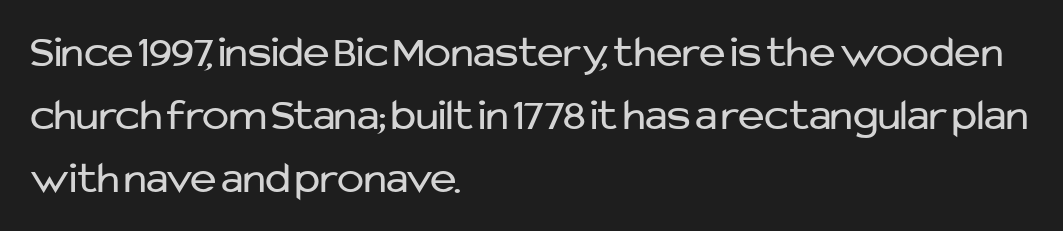
{"serif": "no", "italic": "no", "bold": "no", "weight": "regular", "width": "normal", "stroke_contrast": "low", "x_height": "medium", "monospaced": "no", "underline": "no", "align": "left", "line_spacing": "normal", "line_spacing_ratio": 1.4, "letter_spacing": "normal", "letter_spacing_em": 0.0, "glyph_px": 45}
